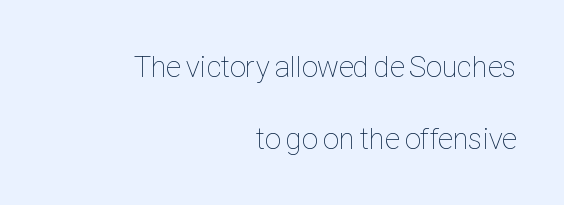
Q: Is the text bold? A: No.
Q: Is the text italic (slanted)? A: No, it is upright.
Q: Is the text underlined? A: No.
Q: How is the paragraph aligned? A: Right-aligned.
Q: Is the spacing between letters normal or unusually wide? A: Normal.
Q: Is the spacing between lines tight, normal or loose? A: Loose.
Q: Width (condensed, normal, or wide)? A: Condensed.
Q: Stroke contrast? A: Low.
Q: x-height? A: Medium.
Q: Monospaced? A: No.
